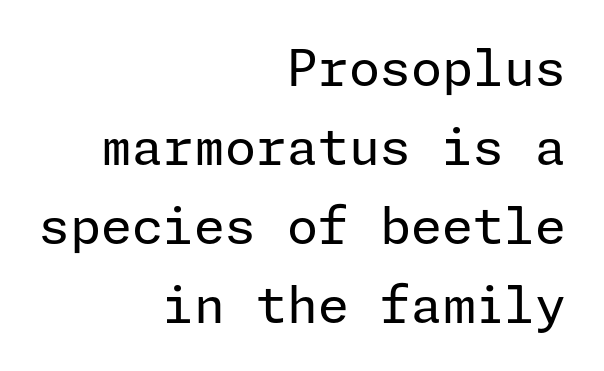
Q: Is the text bold? A: No.
Q: Is the text italic (slanted)? A: No, it is upright.
Q: Is the typeface a serif or a sans-serif typeface? A: Sans-serif.
Q: Is the text underlined? A: No.
Q: How is the paragraph aligned? A: Right-aligned.
Q: Is the spacing between letters normal or unusually wide? A: Normal.
Q: Is the spacing between lines tight, normal or loose? A: Normal.
Q: Width (condensed, normal, or wide)? A: Normal.
Q: Stroke contrast? A: Low.
Q: x-height? A: Medium.
